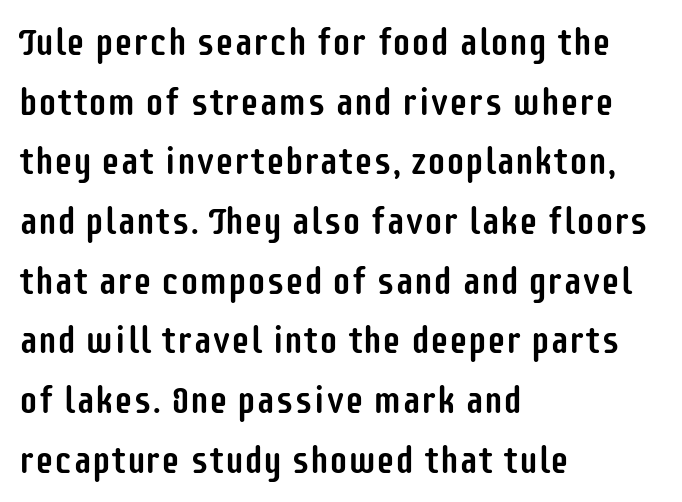
{"serif": "no", "italic": "no", "width": "condensed", "stroke_contrast": "low", "x_height": "large", "monospaced": "no", "underline": "no", "align": "left", "line_spacing": "normal", "line_spacing_ratio": 1.57, "letter_spacing": "normal", "letter_spacing_em": 0.0, "glyph_px": 38}
